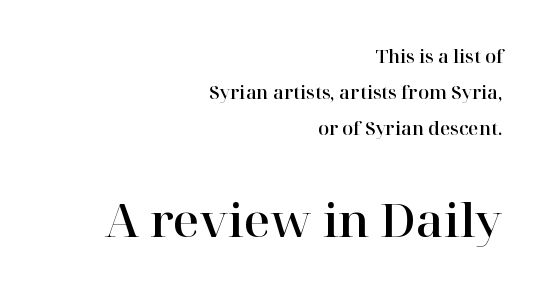
{"serif": "yes", "italic": "no", "width": "normal", "stroke_contrast": "high", "x_height": "medium", "monospaced": "no", "underline": "no", "align": "right", "line_spacing": "loose", "line_spacing_ratio": 1.99, "letter_spacing": "normal", "letter_spacing_em": 0.0, "larger_block": "second", "size_ratio": 2.56, "glyph_px": 46}
